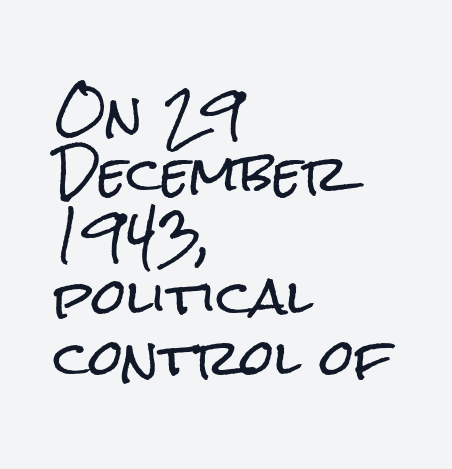
{"serif": "no", "italic": "no", "width": "condensed", "stroke_contrast": "low", "x_height": "medium", "monospaced": "no", "underline": "no", "align": "left", "line_spacing": "normal", "line_spacing_ratio": 1.25, "letter_spacing": "normal", "letter_spacing_em": 0.0, "glyph_px": 49}
